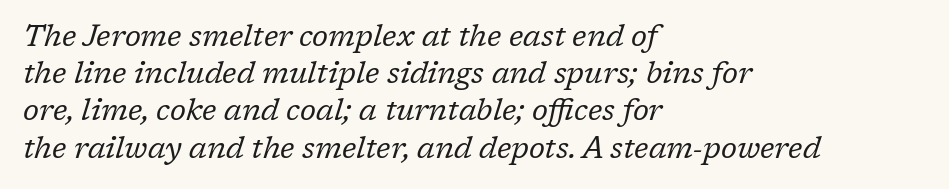
Q: Is the text bold? A: No.
Q: Is the text italic (slanted)? A: Yes, it leans right by about 17 degrees.
Q: Is the typeface a serif or a sans-serif typeface? A: Serif.
Q: Is the text underlined? A: No.
Q: How is the paragraph aligned? A: Left-aligned.
Q: Is the spacing between letters normal or unusually wide? A: Normal.
Q: Width (condensed, normal, or wide)? A: Normal.
Q: Stroke contrast? A: Low.
Q: x-height? A: Medium.
Q: Monospaced? A: No.
